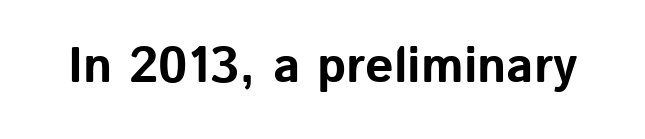
{"serif": "no", "italic": "no", "bold": "yes", "weight": "bold", "width": "normal", "stroke_contrast": "low", "x_height": "medium", "monospaced": "no", "underline": "no", "letter_spacing": "normal", "letter_spacing_em": 0.0, "glyph_px": 50}
